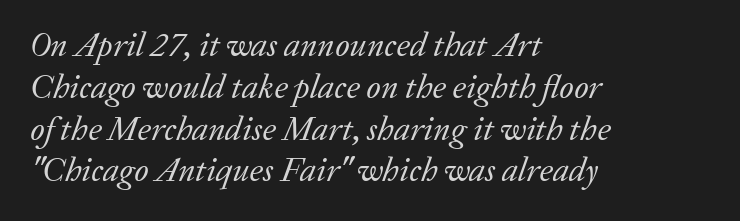
The rendering applies a slant to the glyphs. Alignment: flush left. The face used here is rendered with its standard letterfit. A quiet, ordinary-to-light weight characterises the typeface.
